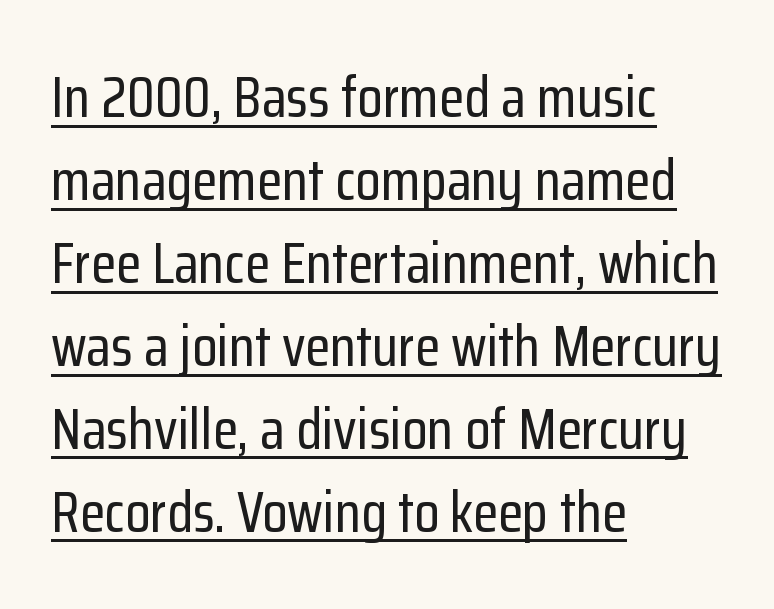
The compositor pushed each line to the left boundary. Between one letter and the next there's only the usual sliver of space. Baseline-to-baseline distance is the conventional proportion of letter height. To sum up the face: it is a sans, with no serifs. Do the characters align in a grid? No, the font is proportional. Notice how the stems are strictly vertical — no italics here.
